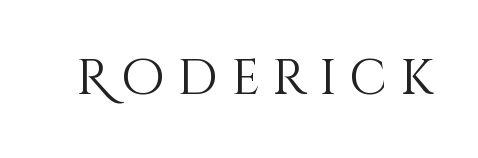
The image shows 50 px light type, upright; set unusually wide letter spacing (+0.26 em), not underlined; medium stroke contrast and a large x-height.
